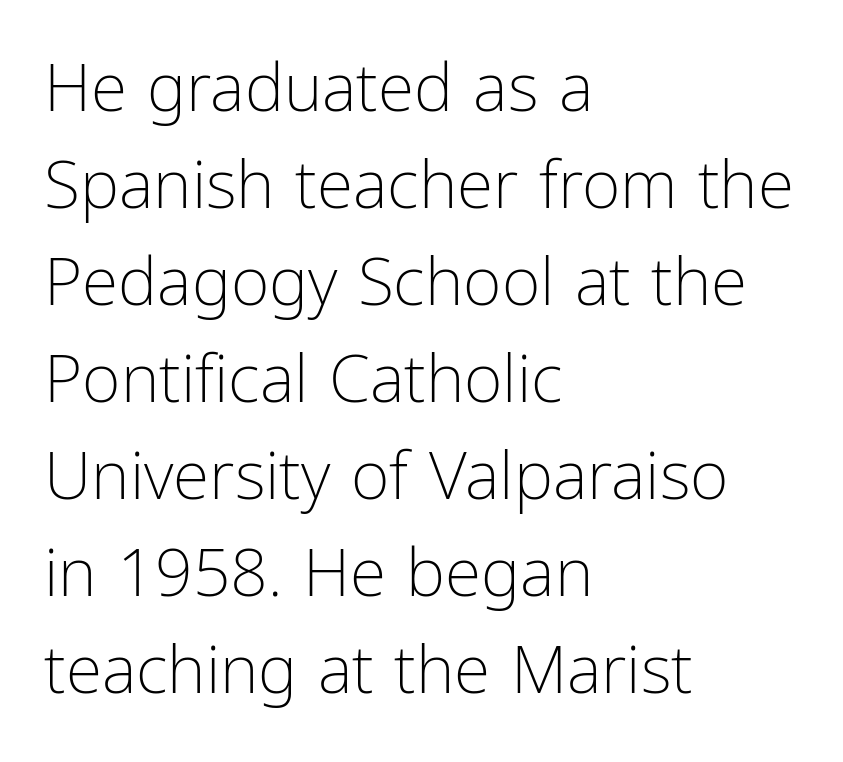
{"serif": "no", "italic": "no", "bold": "no", "weight": "light", "width": "condensed", "stroke_contrast": "low", "x_height": "medium", "monospaced": "no", "underline": "no", "align": "left", "line_spacing": "normal", "line_spacing_ratio": 1.47, "letter_spacing": "normal", "letter_spacing_em": 0.0, "glyph_px": 66}
